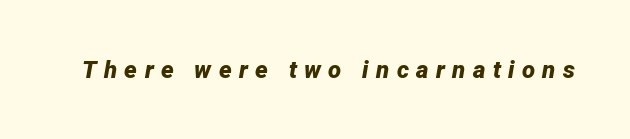
Q: Is the text bold? A: Yes.
Q: Is the text italic (slanted)? A: Yes, it leans right by about 12 degrees.
Q: Is the text underlined? A: No.
Q: Is the spacing between letters normal or unusually wide? A: Unusually wide.
